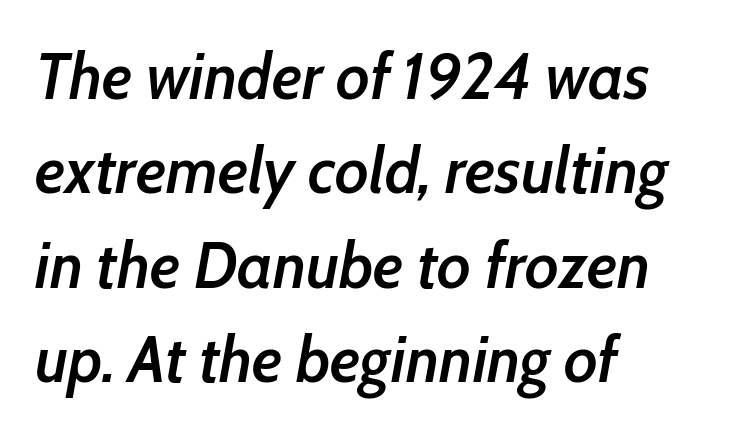
The rendering uses natural spacing where letterforms have individual widths. Descender tails drop into unmarked territory. Reading down the block, your eye returns to a fixed left position each line. Observe the lean: these are italic letterforms. Nothing unusual about the tracking: characters are spaced as the font intends. The face used here is a semibold: visibly heavier than regular, lighter than bold.
